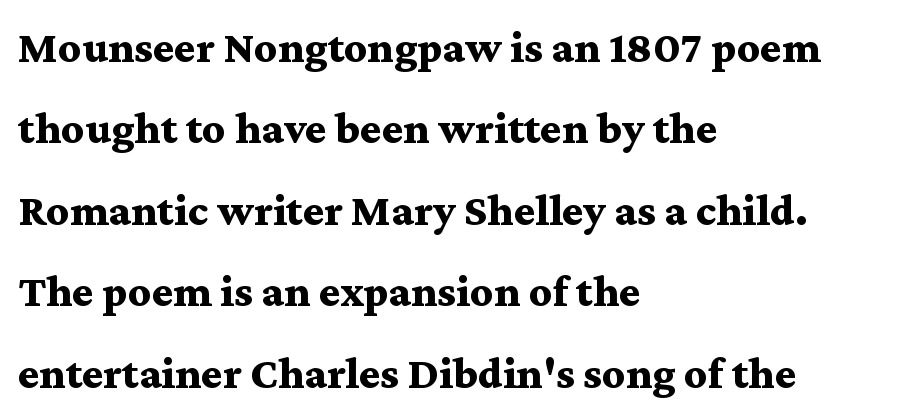
The image shows 45 px bold, wide serif type, upright; set left-aligned, line spacing 1.81x, normal letter spacing, not underlined; medium stroke contrast and a medium x-height.
